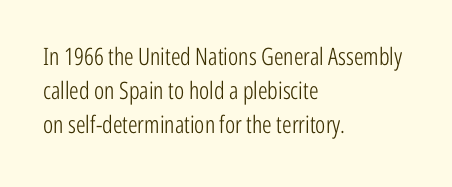
The image shows 24 px text type, upright; set left-aligned, normal line spacing (1.42x), normal letter spacing, not underlined.
